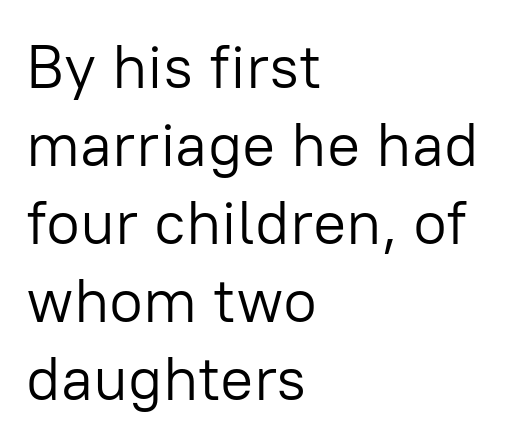
Short note: letters normally spaced. The lines sit at an ordinary, default distance from one another. Is this a fixed-width face? No — the glyphs have proportional, varying widths. Heaviness? Minimal to ordinary, like unemphasized prose. The space directly below the letters is spotless.
